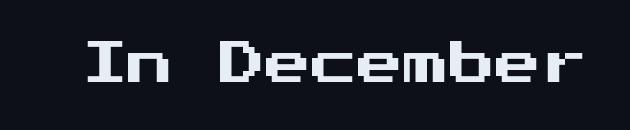
The image shows 46 px sans-serif type, upright; set normal letter spacing, not underlined; medium stroke contrast and a medium x-height.
